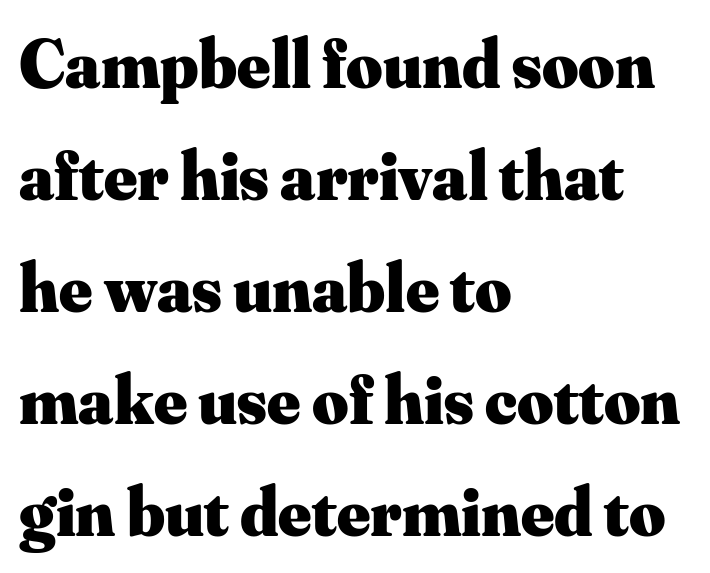
The image shows 70 px heavy serif type, upright; set left-aligned, normal line spacing (1.6x), normal letter spacing, not underlined; medium stroke contrast and a small x-height.
